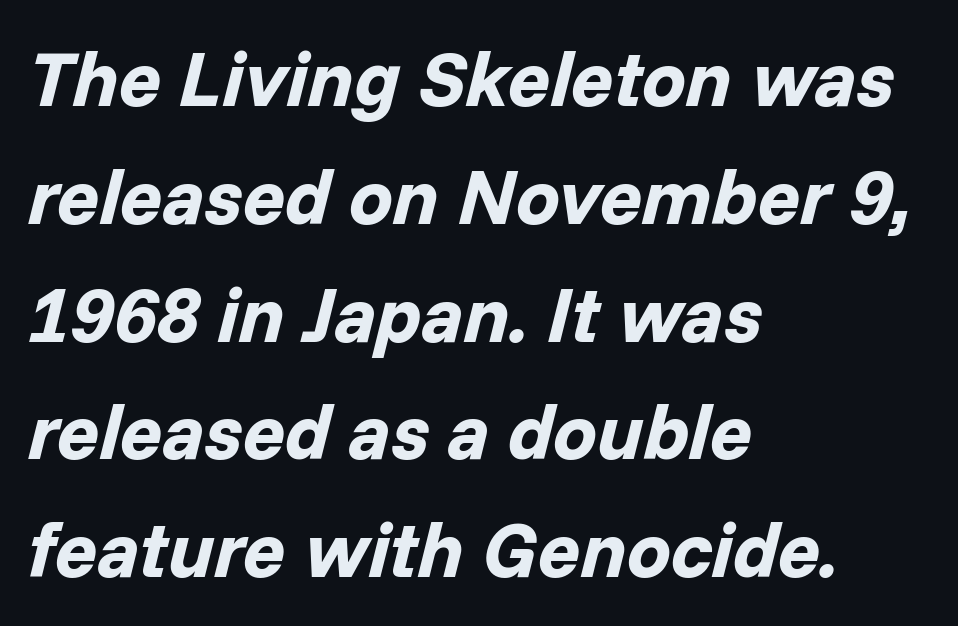
Q: Is the text bold? A: Yes.
Q: Is the text italic (slanted)? A: Yes, it leans right by about 14 degrees.
Q: Is the text underlined? A: No.
Q: How is the paragraph aligned? A: Left-aligned.
Q: Is the spacing between letters normal or unusually wide? A: Normal.
Q: Is the spacing between lines tight, normal or loose? A: Normal.
Q: Width (condensed, normal, or wide)? A: Normal.
Q: Stroke contrast? A: Low.
Q: x-height? A: Medium.
Q: Monospaced? A: No.
